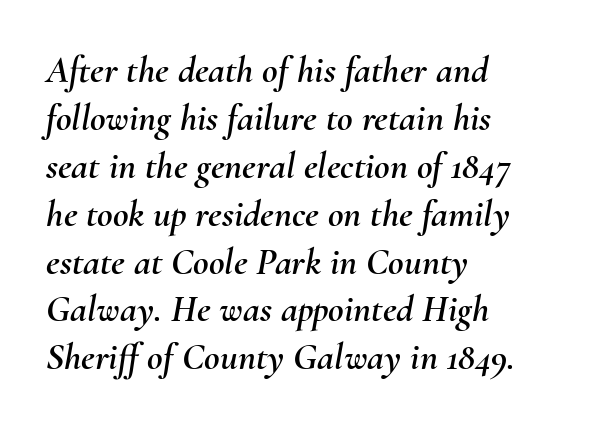
The image shows 38 px text type, italic (leaning right); set left-aligned, normal line spacing (1.26x), normal letter spacing, not underlined; medium stroke contrast and a small x-height.
